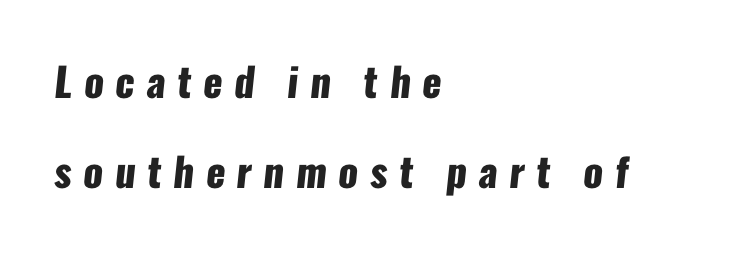
The image shows 40 px heavy, condensed sans-serif type; set left-aligned, loose line spacing (2.24x), unusually wide letter spacing (+0.29 em), not underlined; low stroke contrast and a medium x-height.
